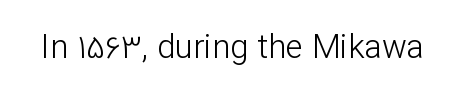
The image shows 33 px light sans-serif type, upright; set normal letter spacing, not underlined; low stroke contrast and a medium x-height.
